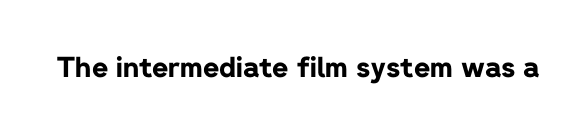
Q: Is the text bold? A: Yes.
Q: Is the text italic (slanted)? A: No, it is upright.
Q: Is the typeface a serif or a sans-serif typeface? A: Sans-serif.
Q: Is the text underlined? A: No.
Q: Is the spacing between letters normal or unusually wide? A: Normal.
Q: Width (condensed, normal, or wide)? A: Normal.
Q: Stroke contrast? A: Low.
Q: x-height? A: Medium.
Q: Monospaced? A: No.
